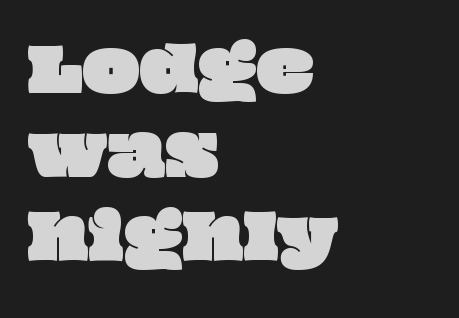
The image shows 60 px wide type; set left-aligned, normal line spacing (1.4x), normal letter spacing, not underlined; low stroke contrast and a large x-height.
